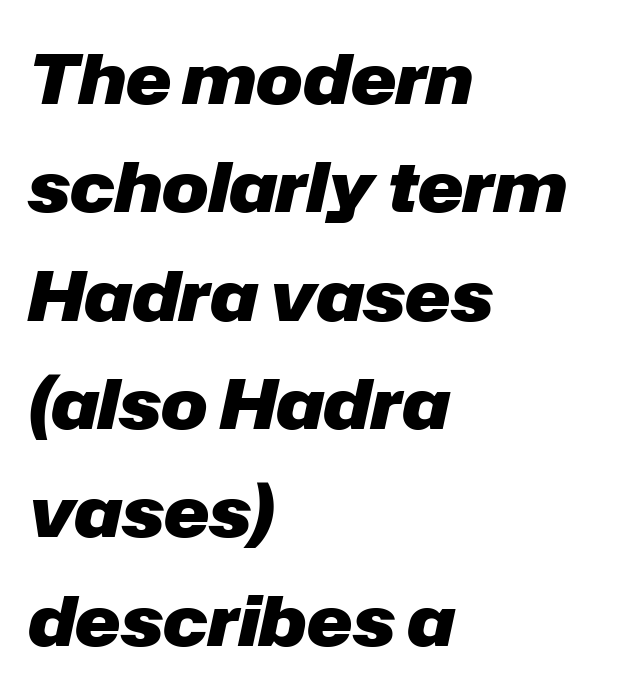
Chunky letters — that's bold for sure. Spacing verdict: proportional, widths tailored to each character. If you drew a ruler down the left edge, every line would touch it. Standard letterfit; no display-style spreading of the glyphs. The passage shown leans; its letterforms are oblique.
